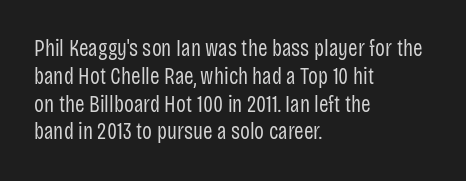
Italic: no, the glyphs are upright roman. Typeset ragged right — the left edge is the straight one. The gaps between neighbouring characters are ordinary and unremarkable. No letter is thick-stroked: the sample isn't bold. Lines of text with bare space underneath.
